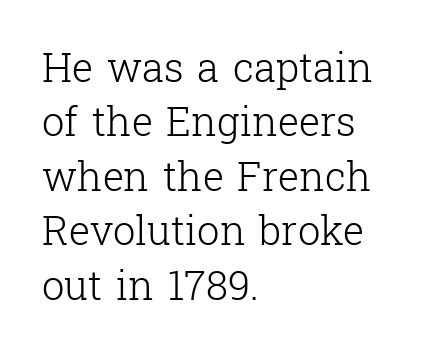
Q: Is the text bold? A: No.
Q: Is the text italic (slanted)? A: No, it is upright.
Q: Is the typeface a serif or a sans-serif typeface? A: Serif.
Q: Is the text underlined? A: No.
Q: How is the paragraph aligned? A: Left-aligned.
Q: Is the spacing between letters normal or unusually wide? A: Normal.
Q: Is the spacing between lines tight, normal or loose? A: Normal.
Q: Width (condensed, normal, or wide)? A: Normal.
Q: Stroke contrast? A: Low.
Q: x-height? A: Medium.
Q: Monospaced? A: No.
